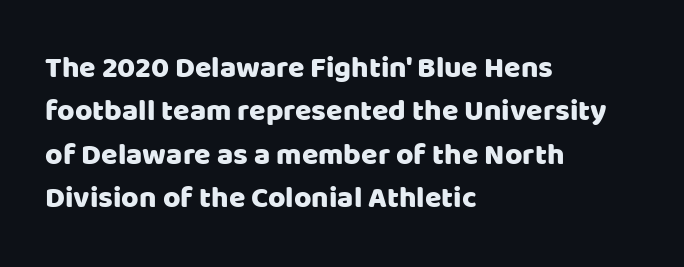
Unlike italic type, these characters show no tilt at all. These lines keep a tight, regular rhythm from letter to letter. Has an underline been added? It has not. Are there feet on the stems? There aren't — it's a sans.
